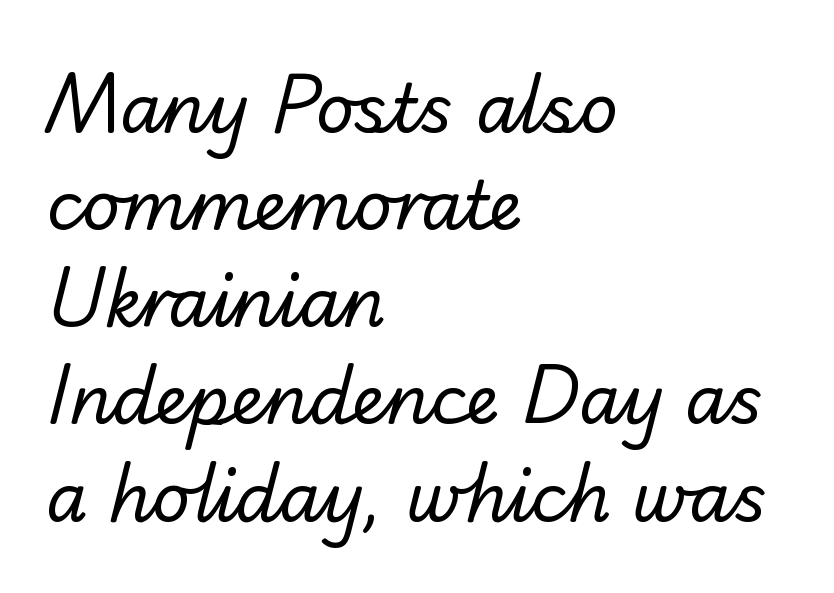
A student would call this left alignment; a typographer would say flush left, rag right. Anything drawn beneath the words? Only blank space. This sample uses plain, unmodified letter spacing. The weight tops out at a normal text grade. The passage shown is typeset with a sans-serif family. The face used here is proportionally spaced, like ordinary book or web type.
